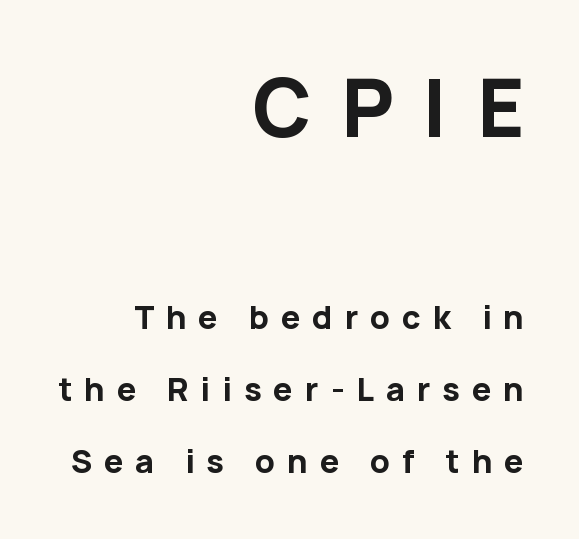
Q: Is the text bold? A: Yes.
Q: Is the text italic (slanted)? A: No, it is upright.
Q: Is the typeface a serif or a sans-serif typeface? A: Sans-serif.
Q: Is the text underlined? A: No.
Q: How is the paragraph aligned? A: Right-aligned.
Q: Is the spacing between letters normal or unusually wide? A: Unusually wide.
Q: Is the spacing between lines tight, normal or loose? A: Loose.
Q: Which block of text is set in a larger size, the first (top) or the second (bottom)? A: The first (top) one.
Q: Width (condensed, normal, or wide)? A: Normal.
Q: Stroke contrast? A: Low.
Q: x-height? A: Medium.
Q: Monospaced? A: No.
